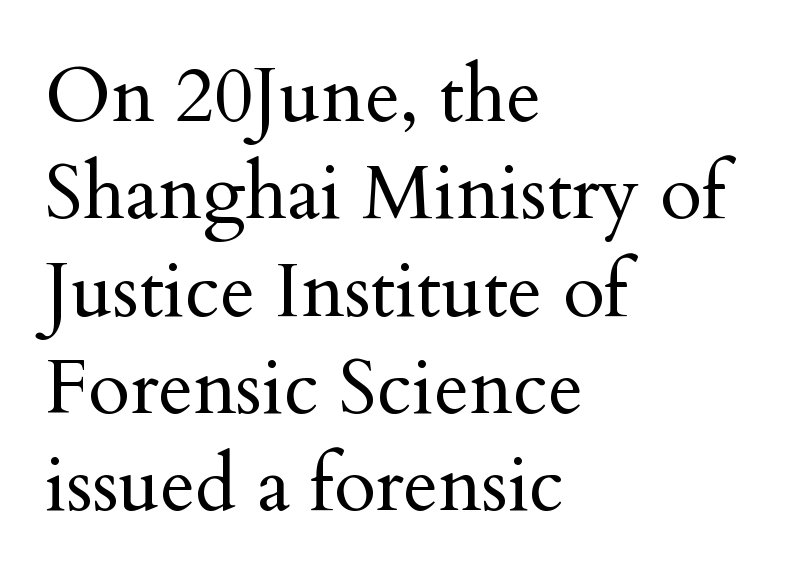
{"serif": "yes", "italic": "no", "bold": "no", "weight": "regular", "width": "normal", "stroke_contrast": "medium", "x_height": "small", "monospaced": "no", "underline": "no", "align": "left", "line_spacing": "normal", "line_spacing_ratio": 1.28, "letter_spacing": "normal", "letter_spacing_em": 0.0, "glyph_px": 76}
